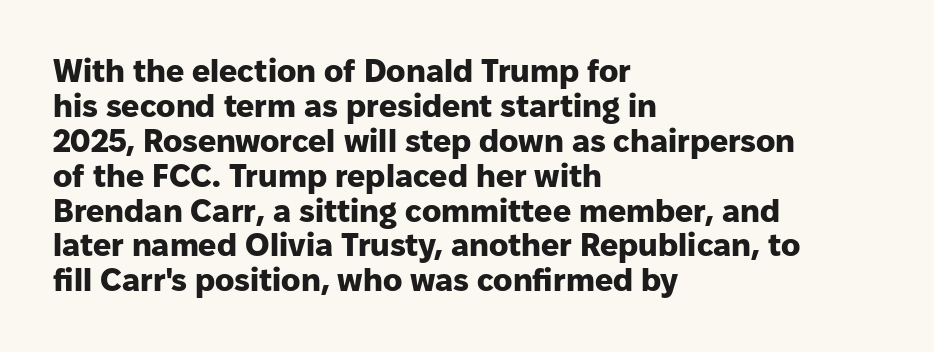
{"serif": "no", "italic": "no", "bold": "yes", "weight": "heavy", "width": "normal", "stroke_contrast": "low", "x_height": "medium", "monospaced": "no", "underline": "no", "align": "left", "line_spacing": "tight", "line_spacing_ratio": 1.09, "letter_spacing": "normal", "letter_spacing_em": 0.0, "glyph_px": 32}
